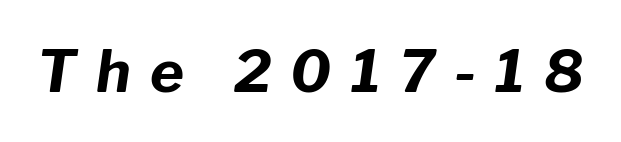
Q: Is the text bold? A: Yes.
Q: Is the text italic (slanted)? A: Yes, it leans right by about 8 degrees.
Q: Is the text underlined? A: No.
Q: Is the spacing between letters normal or unusually wide? A: Unusually wide.
Q: Width (condensed, normal, or wide)? A: Normal.
Q: Stroke contrast? A: Low.
Q: x-height? A: Medium.
Q: Monospaced? A: No.
